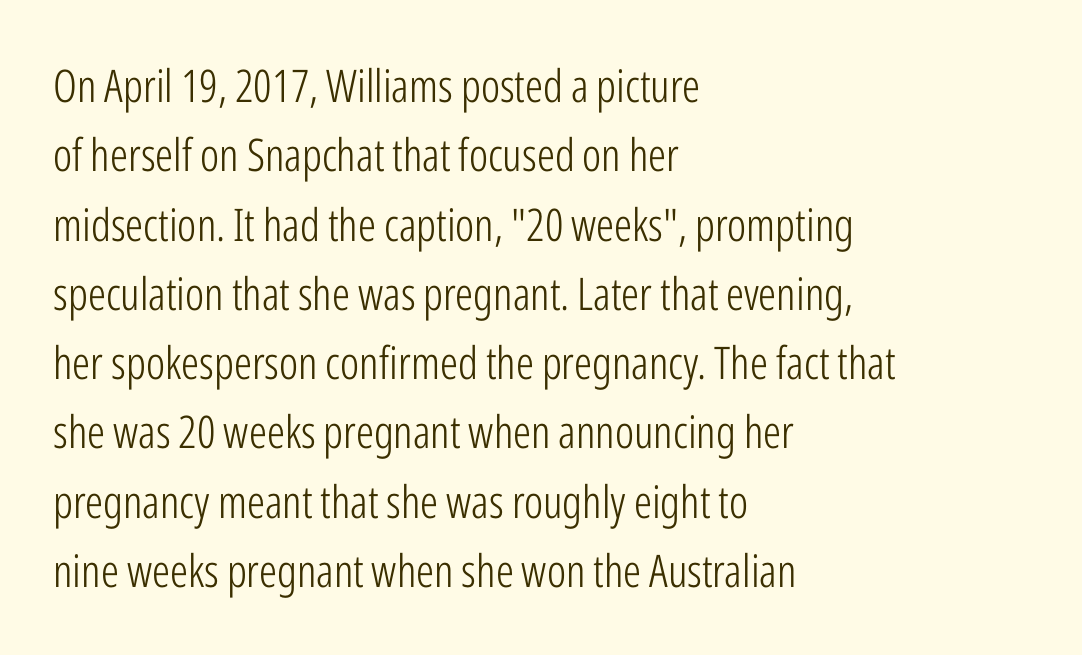
The image shows 45 px light, condensed sans-serif type, upright; set left-aligned, normal line spacing (1.54x), normal letter spacing, not underlined; low stroke contrast and a medium x-height.
